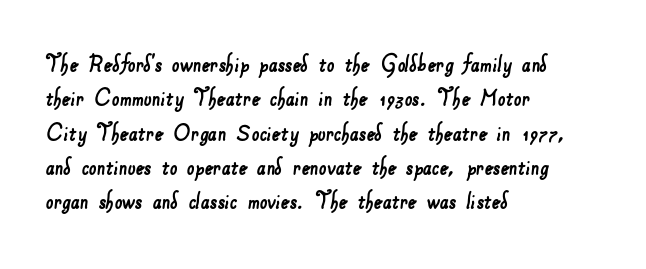
Q: Is the text underlined? A: No.
Q: How is the paragraph aligned? A: Left-aligned.
Q: Is the spacing between letters normal or unusually wide? A: Normal.
Q: Is the spacing between lines tight, normal or loose? A: Normal.
